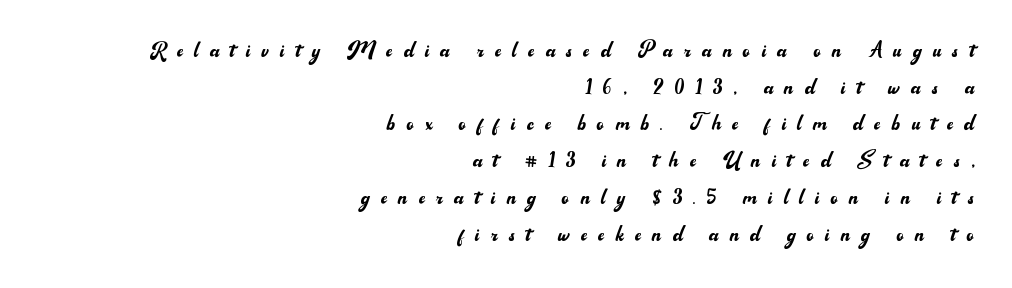
Q: Is the text bold? A: No.
Q: Is the text italic (slanted)? A: Yes.
Q: Is the text underlined? A: No.
Q: How is the paragraph aligned? A: Right-aligned.
Q: Is the spacing between letters normal or unusually wide? A: Unusually wide.
Q: Is the spacing between lines tight, normal or loose? A: Normal.
